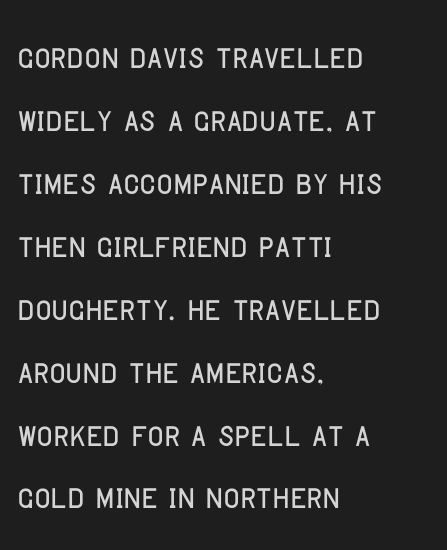
{"serif": "no", "italic": "no", "width": "condensed", "stroke_contrast": "low", "x_height": "large", "monospaced": "no", "underline": "no", "align": "left", "line_spacing": "normal", "line_spacing_ratio": 1.43, "letter_spacing": "normal", "letter_spacing_em": 0.0, "glyph_px": 44}
